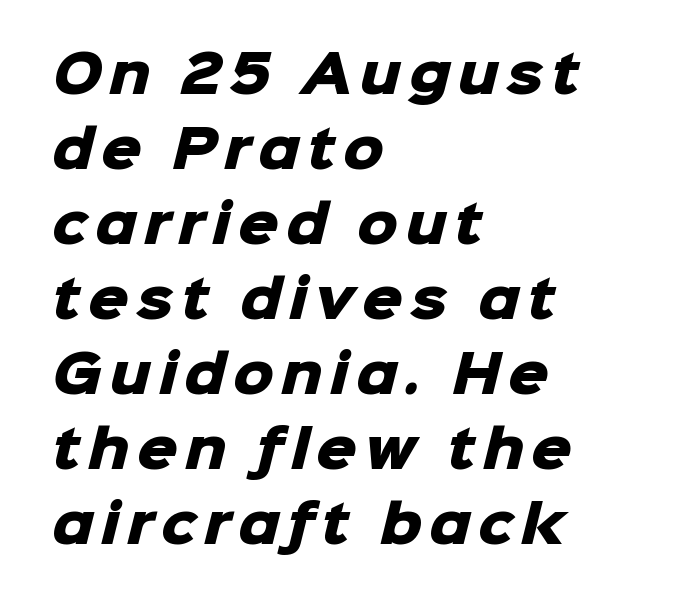
A clean baseline with only descenders dipping below it. Character widths vary here, with narrow letters taking less room than wide ones. Each new line begins a customary step beneath the previous one. This sample uses a sans-serif face. In CSS terms this would be text-align: left.
